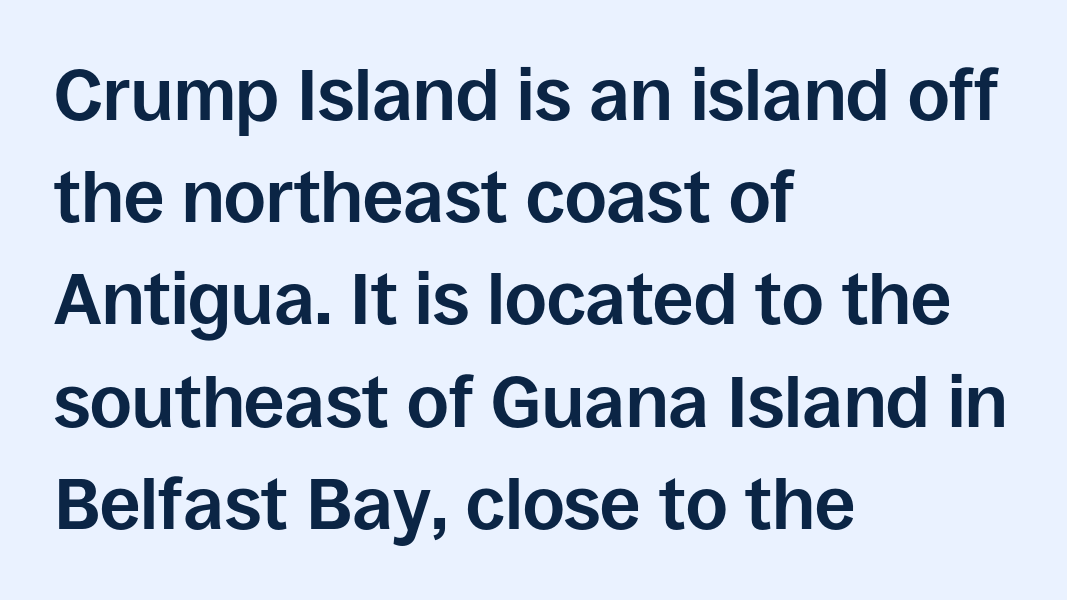
The image shows 72 px bold sans-serif type, upright; set left-aligned, normal line spacing (1.42x), normal letter spacing, not underlined; low stroke contrast and a large x-height.
